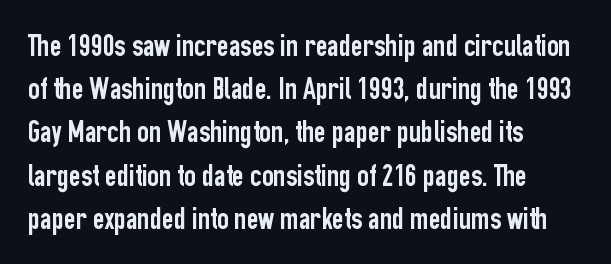
{"serif": "no", "italic": "no", "width": "condensed", "stroke_contrast": "low", "x_height": "medium", "monospaced": "no", "underline": "no", "align": "left", "line_spacing": "normal", "line_spacing_ratio": 1.35, "letter_spacing": "normal", "letter_spacing_em": 0.0, "glyph_px": 32}
